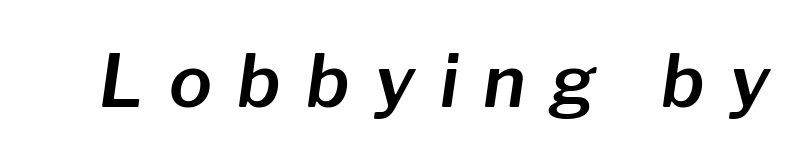
How are the letters spaced? Widely, with obvious added tracking. The strip under each line holds only bare page. The font's italic variant was chosen for this text. Proportional: the letters do not fall into vertical columns.
